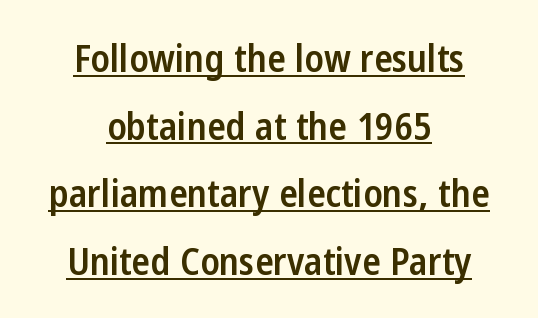
The image shows 38 px semibold, condensed sans-serif type, upright; set centered, line spacing 1.78x, normal letter spacing, underlined; low stroke contrast and a medium x-height.
